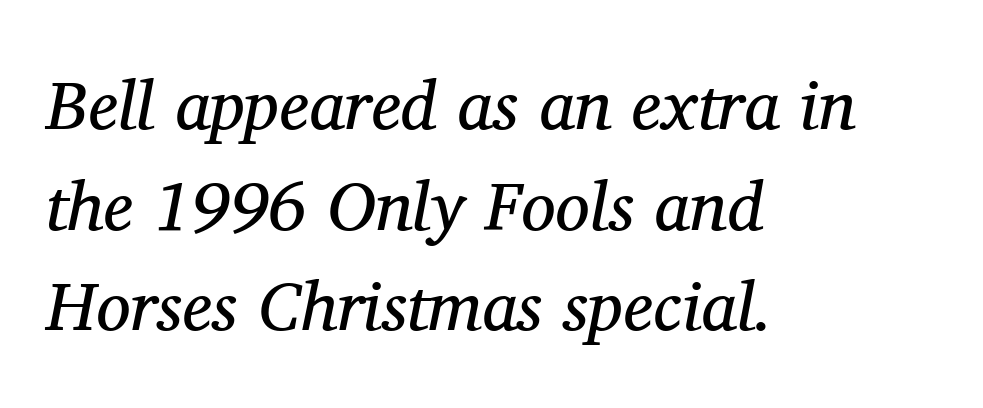
The font sits on the lighter half of the weight spectrum, regular included. Line starts are locked; line ends wander. Leading matches the norm, producing a regular column. You could call the tracking neutral — neither tight nor loose. Here the designer chose a conventional face with non-uniform glyph widths.
